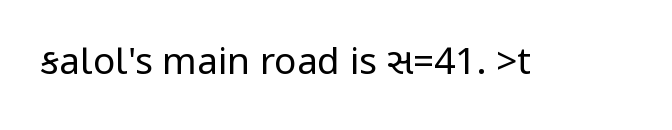
The image shows 37 px regular-weight, condensed sans-serif type, upright; set normal letter spacing, not underlined; low stroke contrast.
